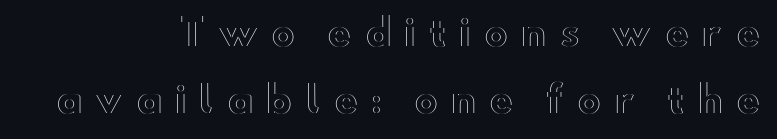
The image shows 36 px wide type, upright; set right-aligned, line spacing 1.87x, unusually wide letter spacing (+0.36 em), not underlined; a small x-height.
